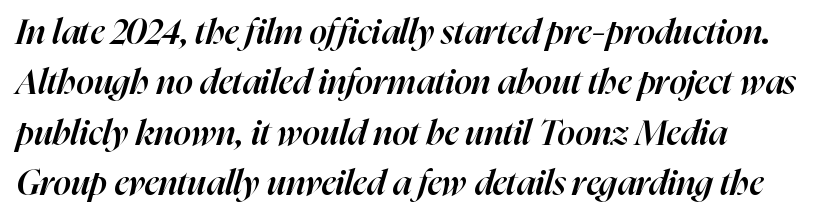
The image shows 35 px semibold type, italic (leaning right); set normal line spacing (1.44x), normal letter spacing, not underlined; high stroke contrast and a medium x-height.
